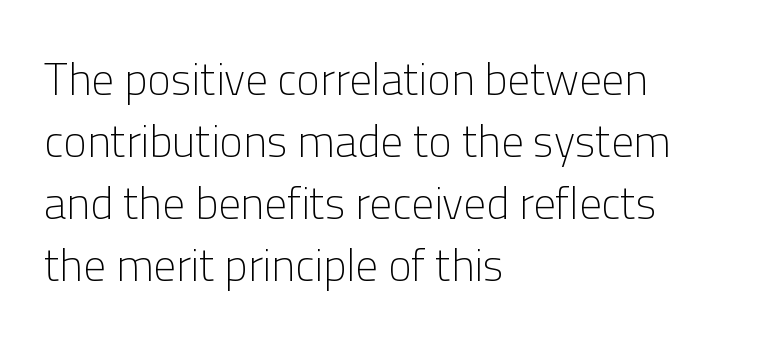
Q: Is the text bold? A: No.
Q: Is the text italic (slanted)? A: No, it is upright.
Q: Is the typeface a serif or a sans-serif typeface? A: Sans-serif.
Q: Is the text underlined? A: No.
Q: How is the paragraph aligned? A: Left-aligned.
Q: Is the spacing between letters normal or unusually wide? A: Normal.
Q: Is the spacing between lines tight, normal or loose? A: Normal.
Q: Width (condensed, normal, or wide)? A: Normal.
Q: Stroke contrast? A: Low.
Q: x-height? A: Medium.
Q: Monospaced? A: No.
